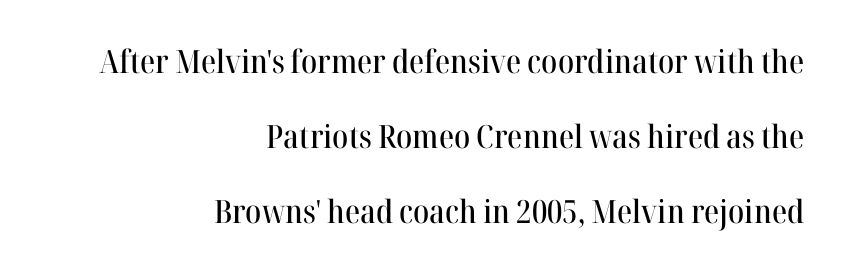
{"serif": "yes", "italic": "no", "width": "normal", "stroke_contrast": "high", "x_height": "medium", "monospaced": "no", "underline": "no", "align": "right", "line_spacing": "loose", "line_spacing_ratio": 2.35, "letter_spacing": "normal", "letter_spacing_em": 0.0, "glyph_px": 32}
